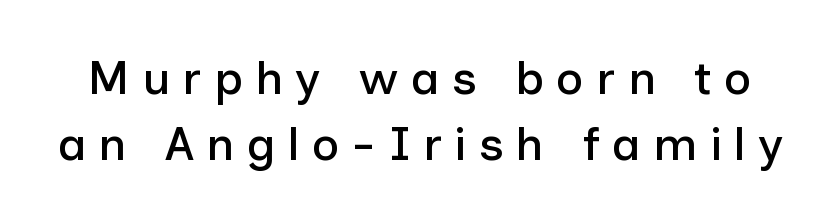
The typeface chosen for these lines omits serifs. Quick note: not italic, upright. This sample has the flowing, uneven cadence of proportional lettering. The tracking reads as deliberately expanded to a designer's eye. Each new line begins a customary step beneath the previous one.
